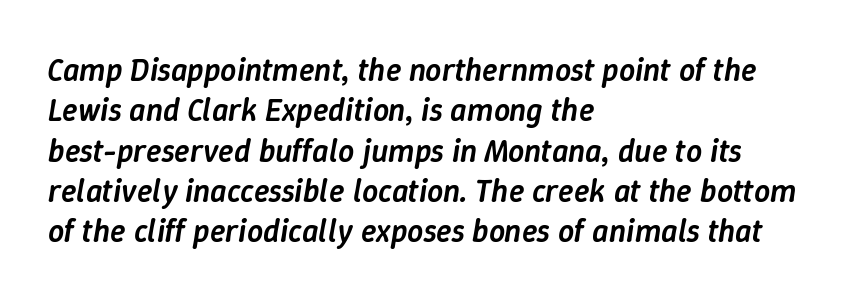
{"italic": "yes", "lean": "right", "slant_degrees": 9, "bold": "semi", "weight": "semibold", "width": "normal", "stroke_contrast": "low", "x_height": "medium", "monospaced": "no", "underline": "no", "align": "left", "line_spacing": "normal", "line_spacing_ratio": 1.26, "letter_spacing": "normal", "letter_spacing_em": 0.0, "glyph_px": 32}
